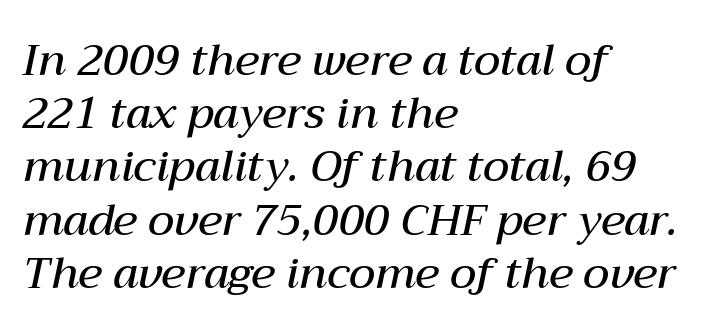
Q: Is the text bold? A: Semi-bold.
Q: Is the text italic (slanted)? A: Yes, it leans right by about 12 degrees.
Q: Is the text underlined? A: No.
Q: How is the paragraph aligned? A: Left-aligned.
Q: Is the spacing between letters normal or unusually wide? A: Normal.
Q: Width (condensed, normal, or wide)? A: Normal.
Q: Stroke contrast? A: Medium.
Q: x-height? A: Medium.
Q: Monospaced? A: No.
